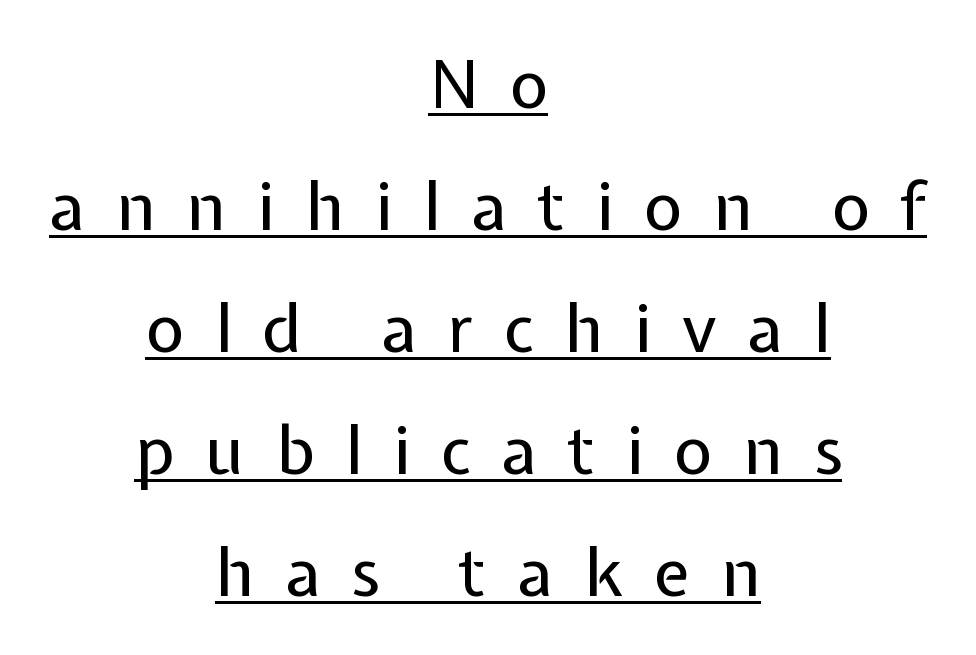
Q: Is the text bold? A: No.
Q: Is the text italic (slanted)? A: No, it is upright.
Q: Is the typeface a serif or a sans-serif typeface? A: Sans-serif.
Q: Is the text underlined? A: Yes.
Q: How is the paragraph aligned? A: Centered.
Q: Is the spacing between letters normal or unusually wide? A: Unusually wide.
Q: Width (condensed, normal, or wide)? A: Normal.
Q: Stroke contrast? A: Low.
Q: x-height? A: Medium.
Q: Monospaced? A: No.
